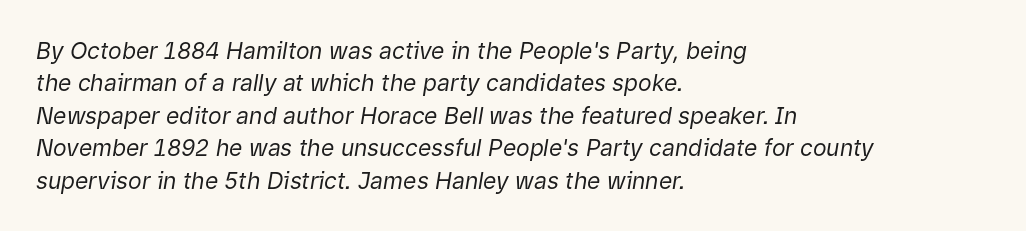
The image shows 23 px text type, italic (leaning right); set left-aligned, normal line spacing (1.41x), normal letter spacing, not underlined.
